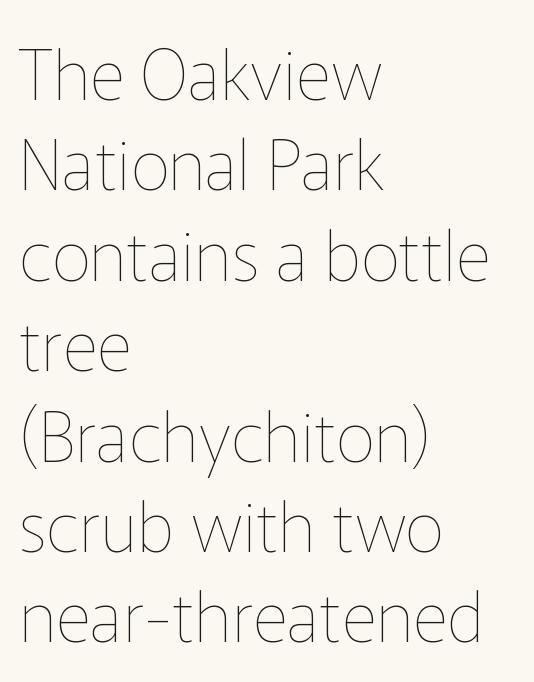
The letters advance in unequal steps, a hallmark of proportional type. Italic? Not at all — the glyphs are vertical. A typesetter would call this leading conventional body-copy spacing. Vertical stems look standard width or narrower in stroke.
